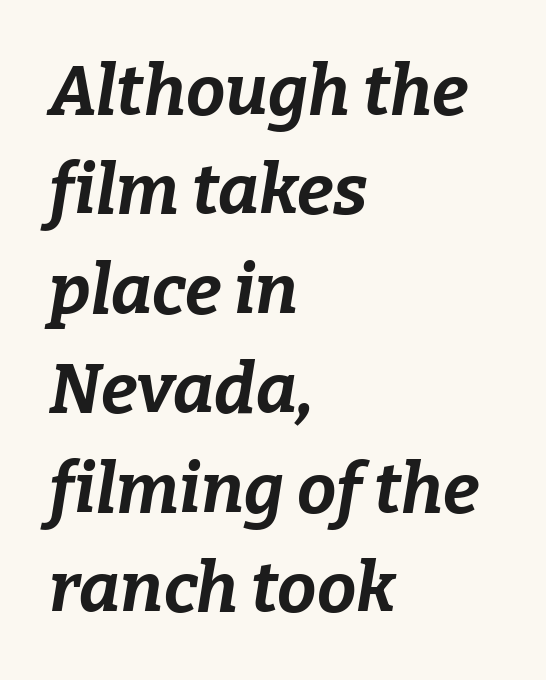
Q: Is the text bold? A: Yes.
Q: Is the text italic (slanted)? A: Yes, it leans right by about 9 degrees.
Q: Is the text underlined? A: No.
Q: How is the paragraph aligned? A: Left-aligned.
Q: Is the spacing between letters normal or unusually wide? A: Normal.
Q: Is the spacing between lines tight, normal or loose? A: Normal.
Q: Width (condensed, normal, or wide)? A: Normal.
Q: Stroke contrast? A: Low.
Q: x-height? A: Medium.
Q: Monospaced? A: No.
